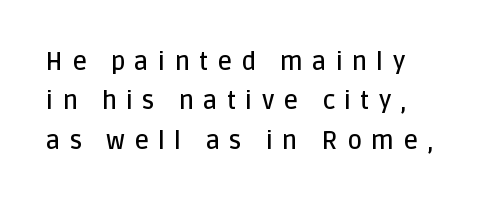
The image shows 25 px text type, upright; set left-aligned, normal line spacing (1.58x), unusually wide letter spacing (+0.36 em), not underlined.
